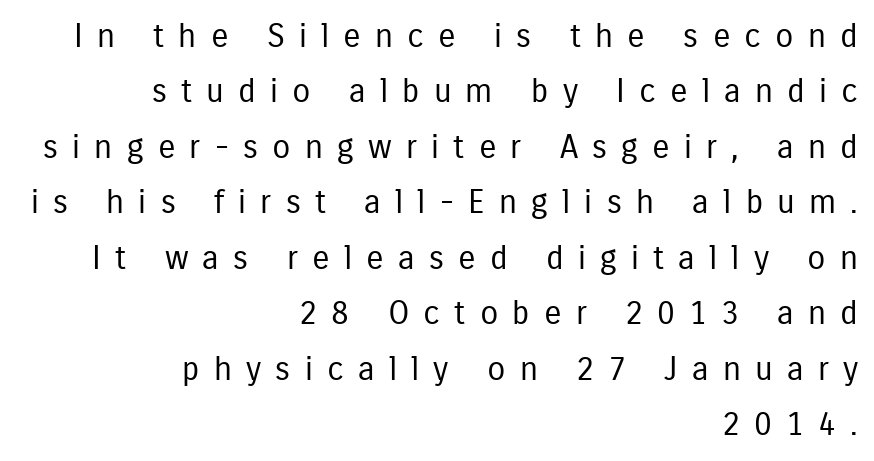
Q: Is the text bold? A: No.
Q: Is the text italic (slanted)? A: No, it is upright.
Q: Is the typeface a serif or a sans-serif typeface? A: Sans-serif.
Q: Is the text underlined? A: No.
Q: How is the paragraph aligned? A: Right-aligned.
Q: Is the spacing between letters normal or unusually wide? A: Unusually wide.
Q: Is the spacing between lines tight, normal or loose? A: Normal.
Q: Width (condensed, normal, or wide)? A: Condensed.
Q: Stroke contrast? A: Low.
Q: x-height? A: Medium.
Q: Monospaced? A: No.
